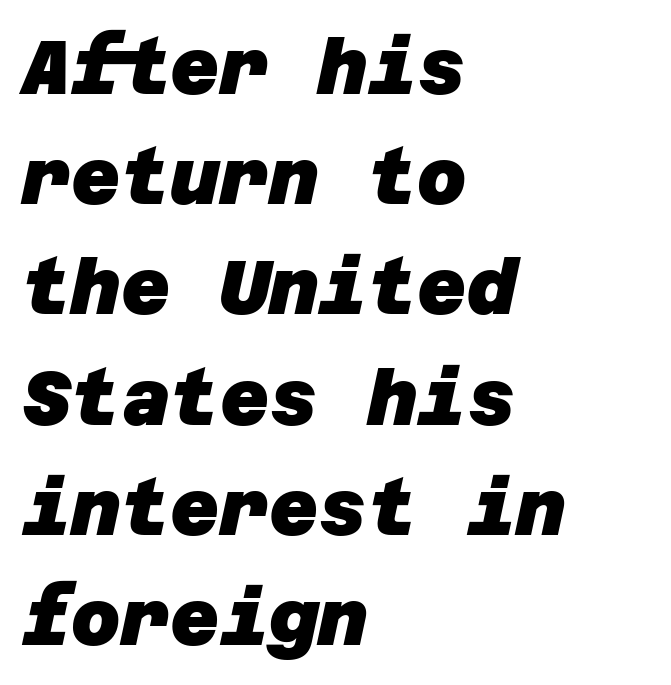
The image shows 76 px heavy sans-serif type; set left-aligned, normal line spacing (1.45x), normal letter spacing, not underlined; low stroke contrast and a large x-height.
